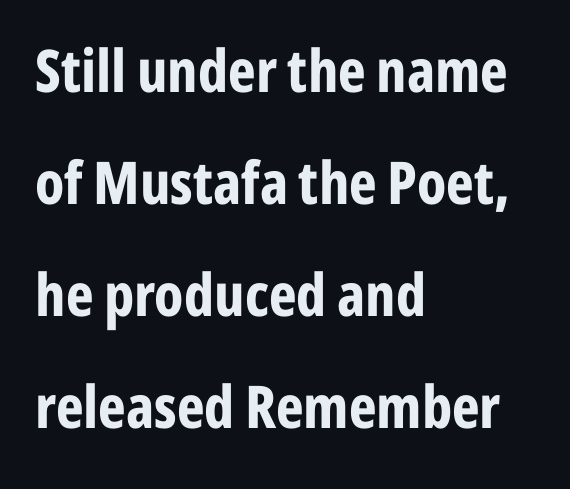
Words appear dense and cohesive because spacing is normal. Characters remain perfectly vertical along every line. Does the leading feel generous? Absolutely, it's lavish. The baseline area is clear. Weight check: bold — yes, fully.
